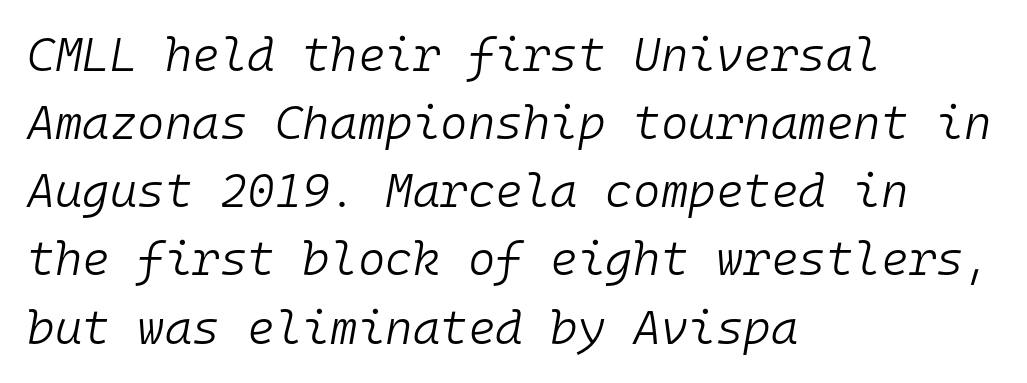
{"italic": "yes", "lean": "right", "slant_degrees": 10, "bold": "no", "weight": "light", "width": "normal", "stroke_contrast": "low", "x_height": "medium", "monospaced": "yes", "underline": "no", "align": "left", "line_spacing": "normal", "line_spacing_ratio": 1.45, "letter_spacing": "normal", "letter_spacing_em": 0.0, "glyph_px": 47}
